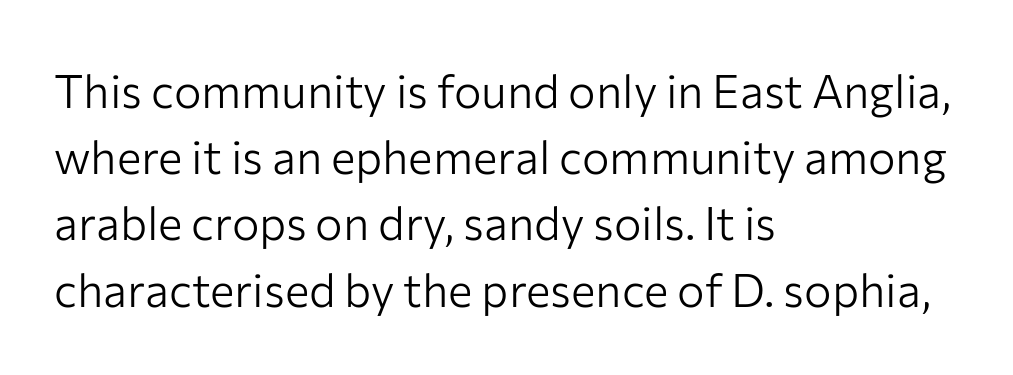
The image shows 46 px light sans-serif type, upright; set left-aligned, normal line spacing (1.44x), normal letter spacing, not underlined; low stroke contrast and a medium x-height.
